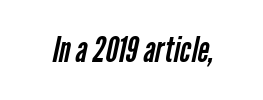
The image shows 35 px regular-weight, condensed sans-serif type; set normal letter spacing, not underlined; low stroke contrast and a medium x-height.
